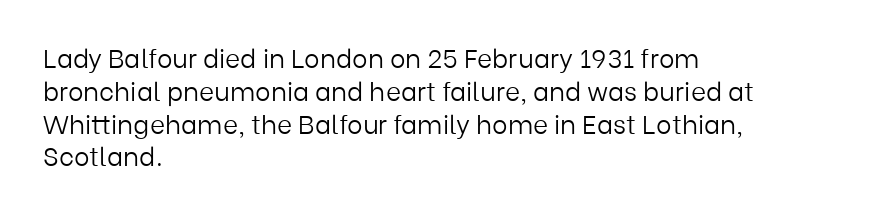
{"italic": "no", "bold": "no", "underline": "no", "align": "left", "line_spacing": "normal", "line_spacing_ratio": 1.26, "letter_spacing": "normal", "letter_spacing_em": 0.0, "glyph_px": 26}
